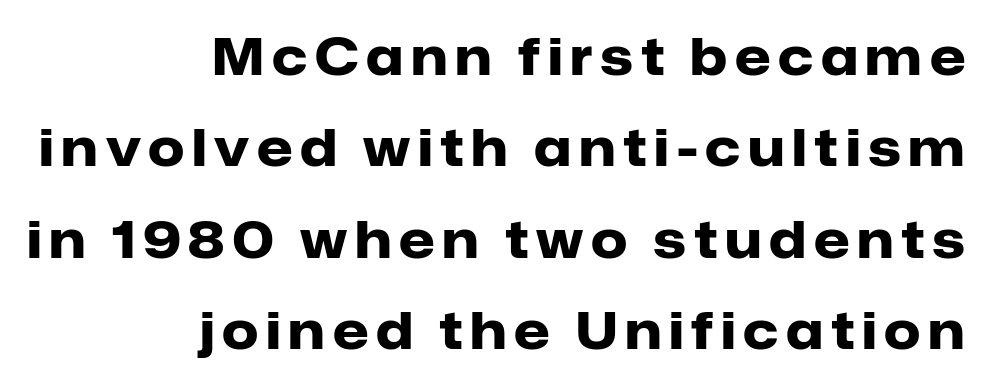
{"serif": "no", "italic": "no", "bold": "yes", "weight": "heavy", "width": "normal", "stroke_contrast": "low", "x_height": "medium", "monospaced": "no", "underline": "no", "align": "right", "line_spacing_ratio": 1.79, "glyph_px": 51}
